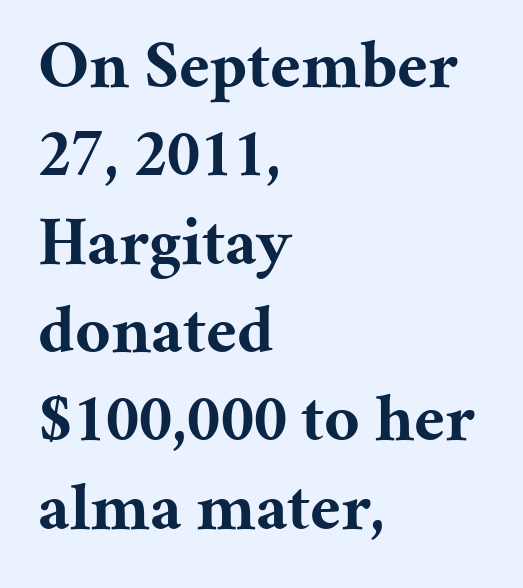
Q: Is the text bold? A: Yes.
Q: Is the text italic (slanted)? A: No, it is upright.
Q: Is the typeface a serif or a sans-serif typeface? A: Serif.
Q: Is the text underlined? A: No.
Q: How is the paragraph aligned? A: Left-aligned.
Q: Is the spacing between letters normal or unusually wide? A: Normal.
Q: Is the spacing between lines tight, normal or loose? A: Normal.
Q: Width (condensed, normal, or wide)? A: Normal.
Q: Stroke contrast? A: Medium.
Q: x-height? A: Medium.
Q: Monospaced? A: No.
